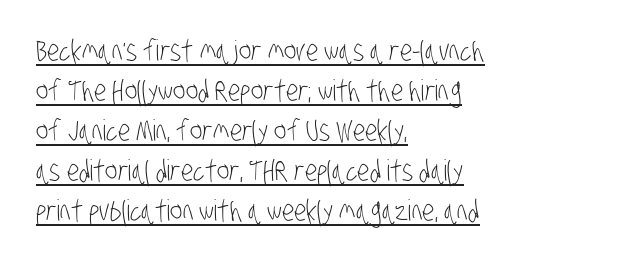
Q: Is the text bold? A: No.
Q: Is the typeface a serif or a sans-serif typeface? A: Sans-serif.
Q: Is the text underlined? A: Yes.
Q: How is the paragraph aligned? A: Left-aligned.
Q: Is the spacing between letters normal or unusually wide? A: Normal.
Q: Is the spacing between lines tight, normal or loose? A: Normal.
Q: Width (condensed, normal, or wide)? A: Condensed.
Q: Stroke contrast? A: Low.
Q: x-height? A: Large.
Q: Monospaced? A: No.
